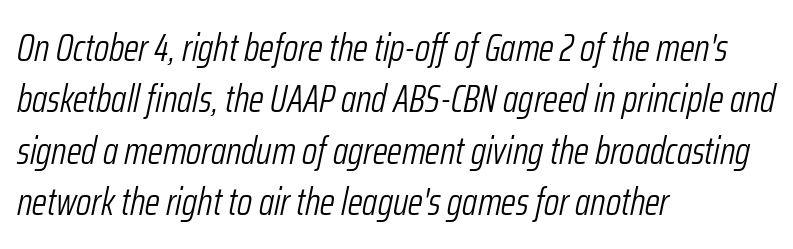
{"italic": "yes", "lean": "right", "slant_degrees": 12, "bold": "no", "weight": "light", "width": "condensed", "stroke_contrast": "low", "x_height": "medium", "monospaced": "no", "underline": "no", "align": "left", "line_spacing": "normal", "line_spacing_ratio": 1.35, "letter_spacing": "normal", "letter_spacing_em": 0.0, "glyph_px": 38}
